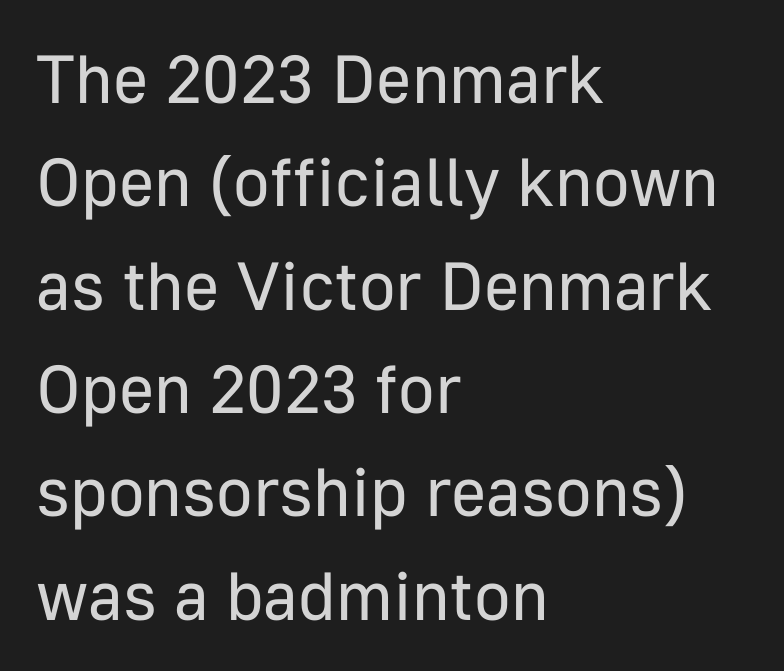
Q: Is the text bold? A: No.
Q: Is the text italic (slanted)? A: No, it is upright.
Q: Is the typeface a serif or a sans-serif typeface? A: Sans-serif.
Q: Is the text underlined? A: No.
Q: How is the paragraph aligned? A: Left-aligned.
Q: Is the spacing between letters normal or unusually wide? A: Normal.
Q: Is the spacing between lines tight, normal or loose? A: Normal.
Q: Width (condensed, normal, or wide)? A: Normal.
Q: Stroke contrast? A: Low.
Q: x-height? A: Medium.
Q: Monospaced? A: No.
